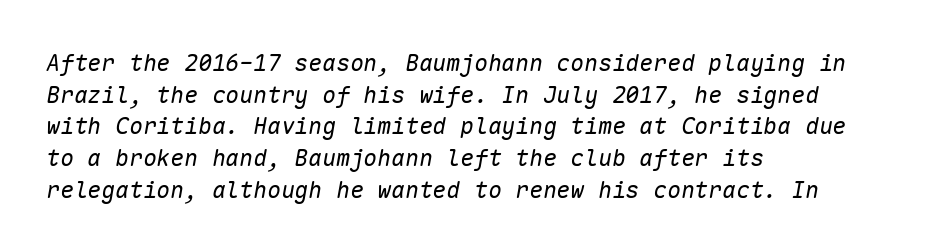
Leading: standard. Horizontal alignment here is leftward, the default for most running prose. In terms of posture, this sample is oblique. The face used here is rendered with its standard letterfit.
